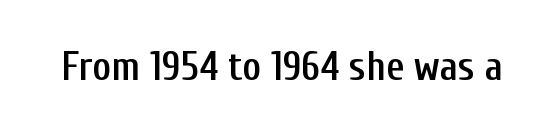
Just letters on the line, the space beneath them empty. A typesetter would call this zero additional tracking. Rendered with straight, roman letterforms. Here the designer chose a conventional face with non-uniform glyph widths. Examine the stroke ends and you'll find no serifs.
